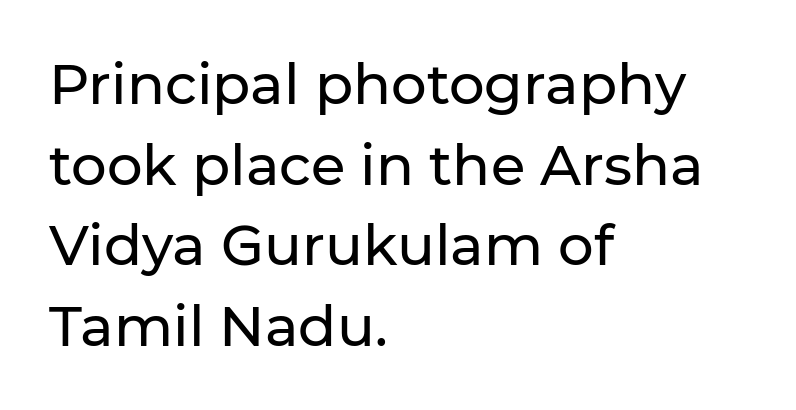
{"serif": "no", "italic": "no", "width": "normal", "stroke_contrast": "low", "x_height": "medium", "monospaced": "no", "underline": "no", "align": "left", "line_spacing": "normal", "line_spacing_ratio": 1.44, "letter_spacing": "normal", "letter_spacing_em": 0.0, "glyph_px": 56}
